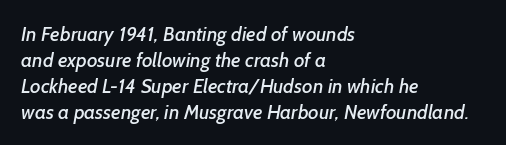
{"underline": "no", "align": "left", "line_spacing": "normal", "line_spacing_ratio": 1.3, "letter_spacing": "normal", "letter_spacing_em": 0.0, "glyph_px": 20}
